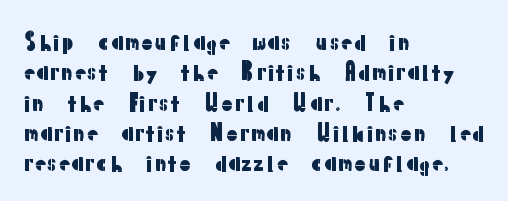
The image shows 22 px text type, upright; set left-aligned, normal line spacing (1.38x), normal letter spacing, not underlined.
